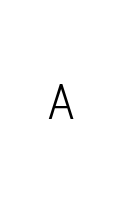
Characters remain perfectly vertical along every line. The strokes are not fattened; the text isn't bold. This is sans-serif lettering, the kind often seen on screens and signage. Descenders hang freely into open space.
